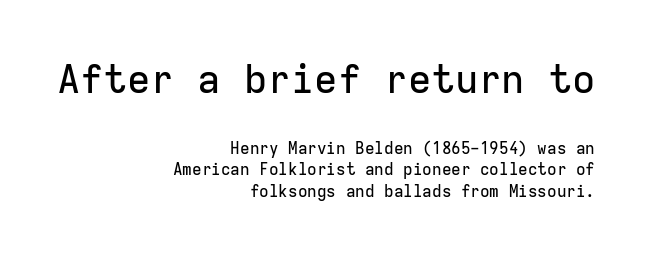
Characters remain perfectly vertical along every line. The type family on display is of the sans-serif kind. The block of text has a typical density, with ordinary space between rows. Monospaced: the letters line up in strict vertical columns.
